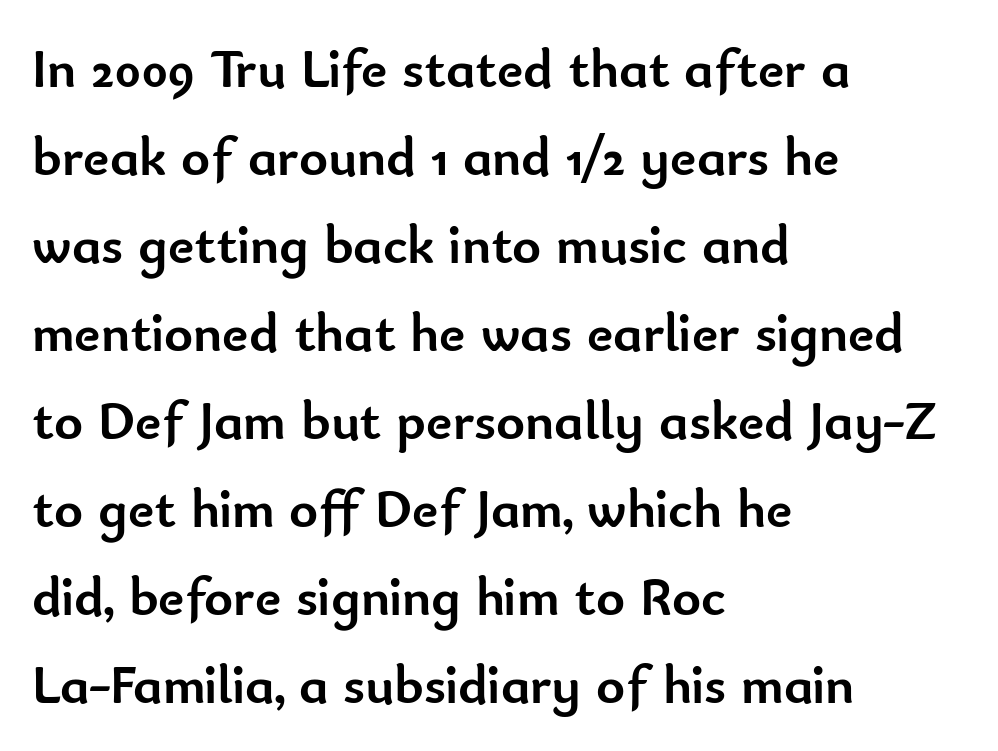
{"serif": "no", "italic": "no", "bold": "yes", "weight": "semibold", "width": "normal", "stroke_contrast": "low", "x_height": "small", "monospaced": "no", "underline": "no", "align": "left", "line_spacing": "normal", "line_spacing_ratio": 1.6, "letter_spacing": "normal", "letter_spacing_em": 0.0, "glyph_px": 55}
